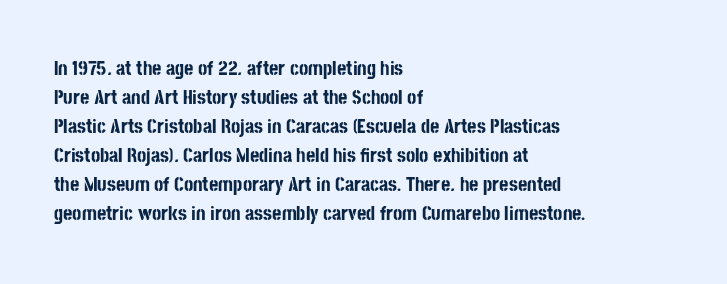
Style check: upright. The block of text has a typical density, with ordinary space between rows. The words here are not underlined. The paragraph shown leans on its left margin. The gaps between neighbouring characters are ordinary and unremarkable.
